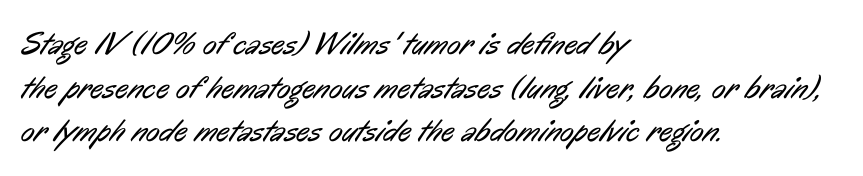
{"serif": "no", "bold": "no", "weight": "regular", "width": "condensed", "stroke_contrast": "low", "x_height": "medium", "monospaced": "no", "underline": "no", "align": "left", "line_spacing": "normal", "line_spacing_ratio": 1.36, "letter_spacing": "normal", "letter_spacing_em": 0.0, "glyph_px": 32}
